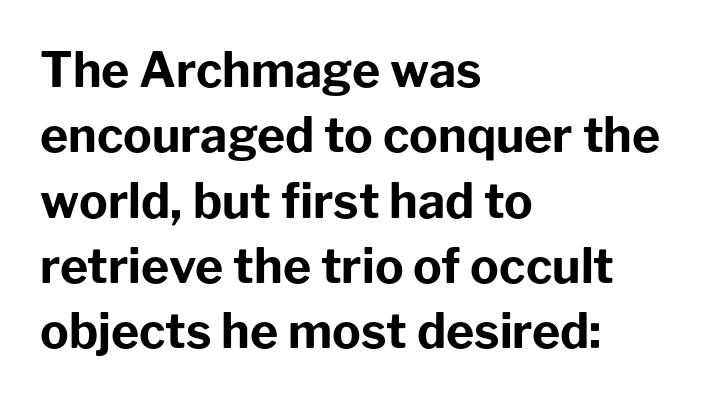
The image shows 48 px bold sans-serif type, upright; set left-aligned, normal line spacing (1.36x), normal letter spacing, not underlined; low stroke contrast and a medium x-height.
